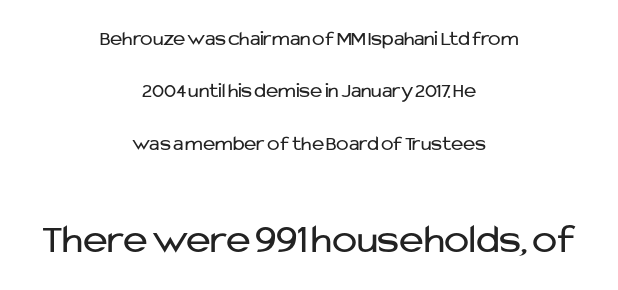
{"serif": "no", "italic": "no", "bold": "no", "weight": "regular", "width": "normal", "stroke_contrast": "low", "x_height": "medium", "monospaced": "no", "underline": "no", "align": "center", "line_spacing": "loose", "line_spacing_ratio": 2.49, "letter_spacing": "normal", "letter_spacing_em": 0.0, "larger_block": "second", "size_ratio": 2.0, "glyph_px": 42}
